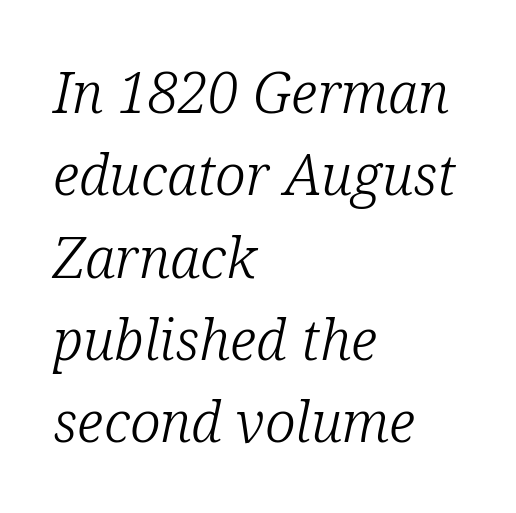
{"serif": "yes", "italic": "yes", "lean": "right", "slant_degrees": 12, "bold": "no", "weight": "light", "width": "normal", "stroke_contrast": "low", "x_height": "medium", "monospaced": "no", "underline": "no", "align": "left", "line_spacing": "normal", "line_spacing_ratio": 1.47, "letter_spacing": "normal", "letter_spacing_em": 0.0, "glyph_px": 56}
